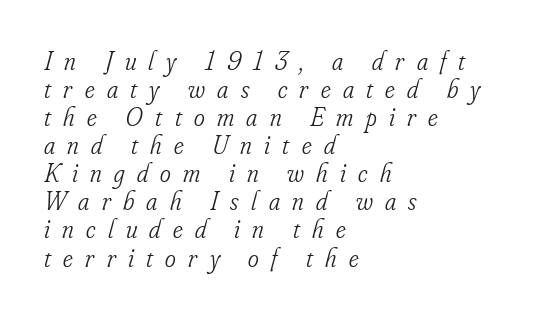
The whole block is typeset with a tilt. The passage is arranged the way most books set body copy — flush left. A typesetter would call this heavily tracked-out type. The strip under each line holds only bare page.
